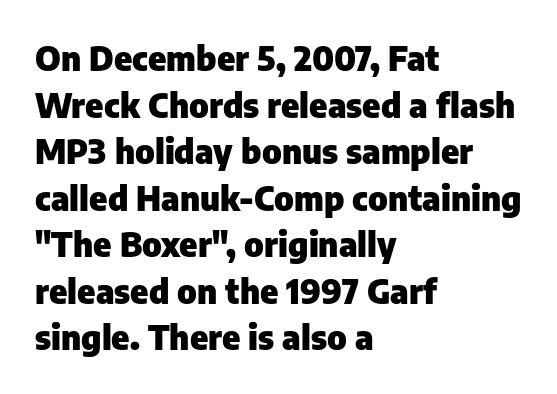
{"serif": "no", "italic": "no", "bold": "yes", "weight": "heavy", "width": "normal", "stroke_contrast": "low", "x_height": "medium", "monospaced": "no", "underline": "no", "align": "left", "line_spacing": "normal", "line_spacing_ratio": 1.37, "letter_spacing": "normal", "letter_spacing_em": 0.0, "glyph_px": 34}
